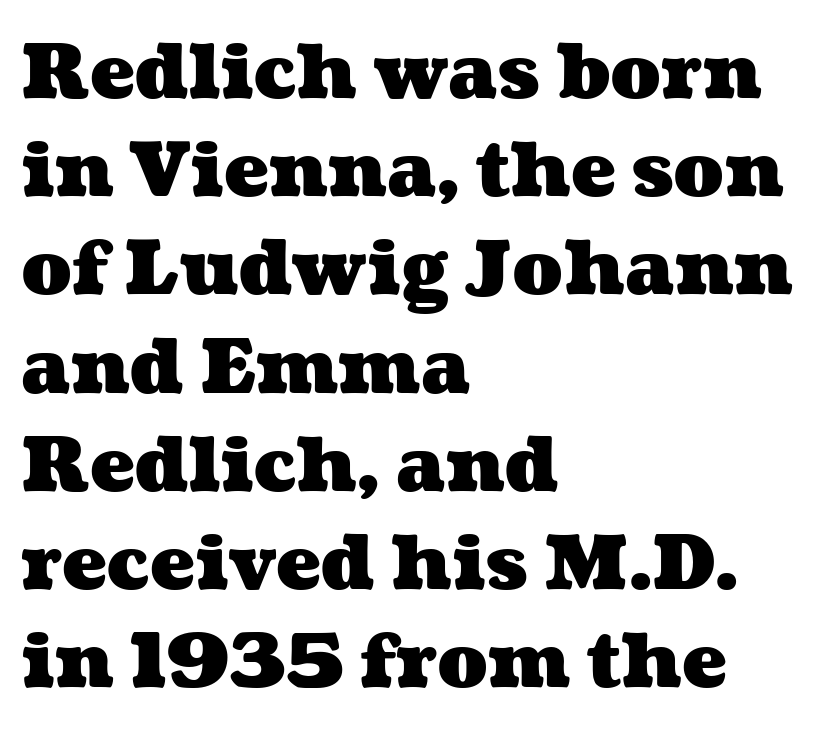
Character widths vary here, with narrow letters taking less room than wide ones. The passage is arranged the way most books set body copy — flush left. This block has exactly the height ordinary leading produces. The passage shown has conventional tracking throughout.
